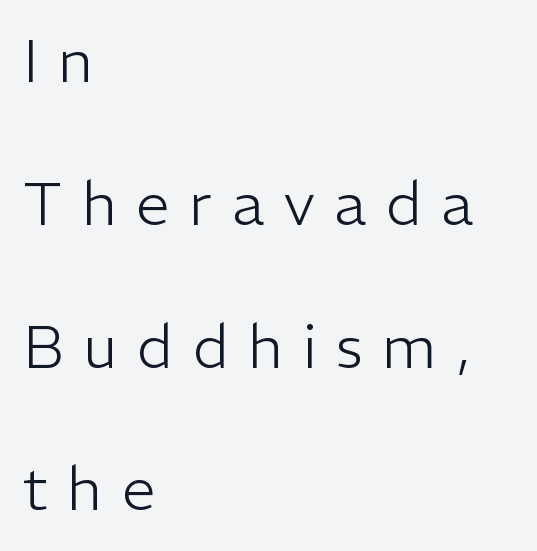
{"serif": "no", "italic": "no", "bold": "no", "weight": "light", "width": "normal", "stroke_contrast": "low", "x_height": "medium", "monospaced": "no", "underline": "no", "align": "left", "line_spacing": "loose", "line_spacing_ratio": 2.38, "letter_spacing": "wide", "letter_spacing_em": 0.33, "glyph_px": 60}
